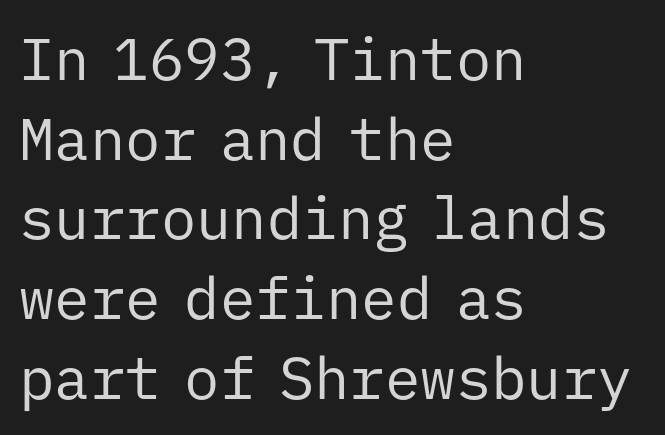
Q: Is the text bold? A: No.
Q: Is the text italic (slanted)? A: No, it is upright.
Q: Is the typeface a serif or a sans-serif typeface? A: Sans-serif.
Q: Is the text underlined? A: No.
Q: How is the paragraph aligned? A: Left-aligned.
Q: Is the spacing between letters normal or unusually wide? A: Normal.
Q: Is the spacing between lines tight, normal or loose? A: Normal.
Q: Width (condensed, normal, or wide)? A: Normal.
Q: Stroke contrast? A: Low.
Q: x-height? A: Medium.
Q: Monospaced? A: Yes.
